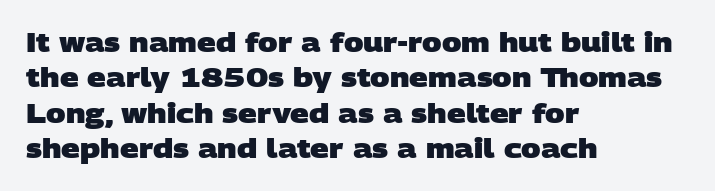
The image shows 26 px bold type; set left-aligned, normal line spacing (1.36x), normal letter spacing, not underlined.
